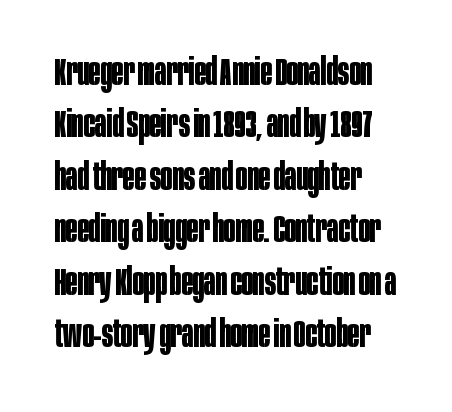
Q: Is the text bold? A: Yes.
Q: Is the text italic (slanted)? A: No, it is upright.
Q: Is the typeface a serif or a sans-serif typeface? A: Sans-serif.
Q: Is the text underlined? A: No.
Q: How is the paragraph aligned? A: Left-aligned.
Q: Is the spacing between letters normal or unusually wide? A: Normal.
Q: Is the spacing between lines tight, normal or loose? A: Normal.
Q: Width (condensed, normal, or wide)? A: Condensed.
Q: Stroke contrast? A: Low.
Q: x-height? A: Large.
Q: Monospaced? A: No.
